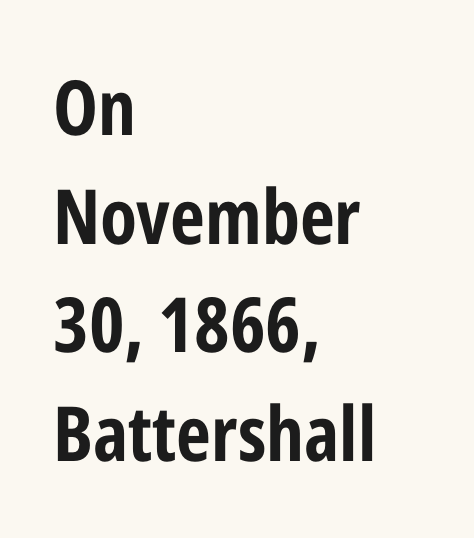
{"serif": "no", "italic": "no", "bold": "yes", "weight": "bold", "width": "condensed", "stroke_contrast": "low", "x_height": "medium", "monospaced": "no", "underline": "no", "align": "left", "line_spacing": "normal", "line_spacing_ratio": 1.43, "letter_spacing": "normal", "letter_spacing_em": 0.0, "glyph_px": 76}
